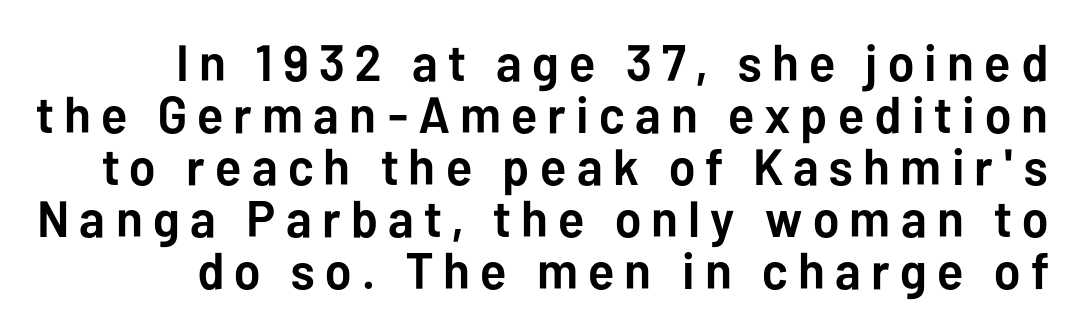
Q: Is the text bold? A: Yes.
Q: Is the text italic (slanted)? A: No, it is upright.
Q: Is the typeface a serif or a sans-serif typeface? A: Sans-serif.
Q: Is the text underlined? A: No.
Q: Is the spacing between letters normal or unusually wide? A: Unusually wide.
Q: Is the spacing between lines tight, normal or loose? A: Tight.
Q: Width (condensed, normal, or wide)? A: Normal.
Q: Stroke contrast? A: Low.
Q: x-height? A: Medium.
Q: Monospaced? A: No.
